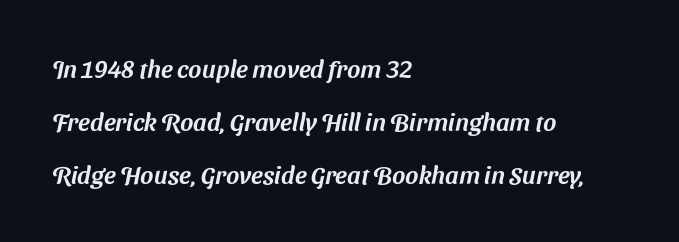
{"underline": "no", "align": "left", "line_spacing": "loose", "line_spacing_ratio": 2.13, "letter_spacing": "normal", "letter_spacing_em": 0.0, "glyph_px": 25}
